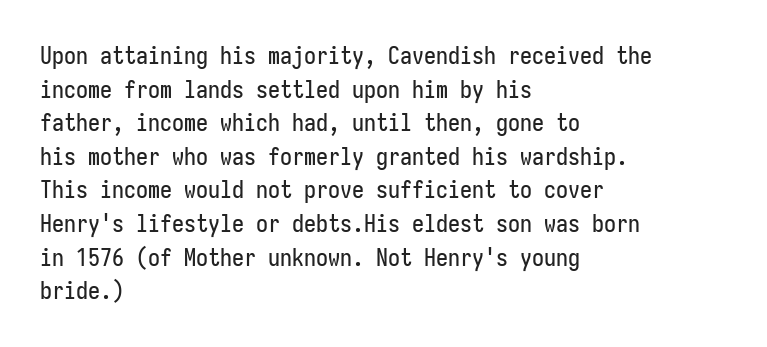
Q: Is the text italic (slanted)? A: No, it is upright.
Q: Is the text underlined? A: No.
Q: How is the paragraph aligned? A: Left-aligned.
Q: Is the spacing between letters normal or unusually wide? A: Normal.
Q: Is the spacing between lines tight, normal or loose? A: Normal.
